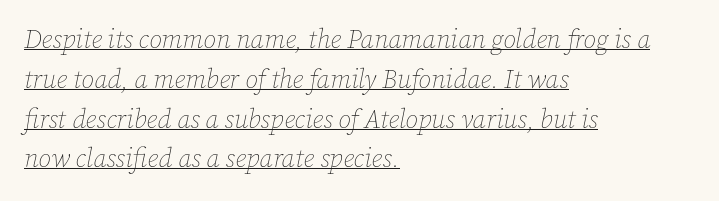
{"italic": "yes", "lean": "right", "slant_degrees": 12, "bold": "no", "underline": "yes", "align": "left", "line_spacing": "normal", "line_spacing_ratio": 1.53, "letter_spacing": "normal", "letter_spacing_em": 0.0, "glyph_px": 26}
